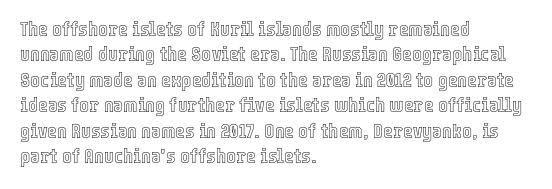
Q: Is the text italic (slanted)? A: No, it is upright.
Q: Is the text underlined? A: No.
Q: How is the paragraph aligned? A: Left-aligned.
Q: Is the spacing between letters normal or unusually wide? A: Normal.
